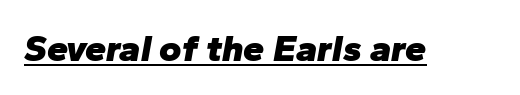
Q: Is the text bold? A: Yes.
Q: Is the text italic (slanted)? A: Yes, it leans right by about 10 degrees.
Q: Is the text underlined? A: Yes.
Q: Is the spacing between letters normal or unusually wide? A: Normal.
Q: Width (condensed, normal, or wide)? A: Normal.
Q: Stroke contrast? A: Low.
Q: x-height? A: Medium.
Q: Monospaced? A: No.
